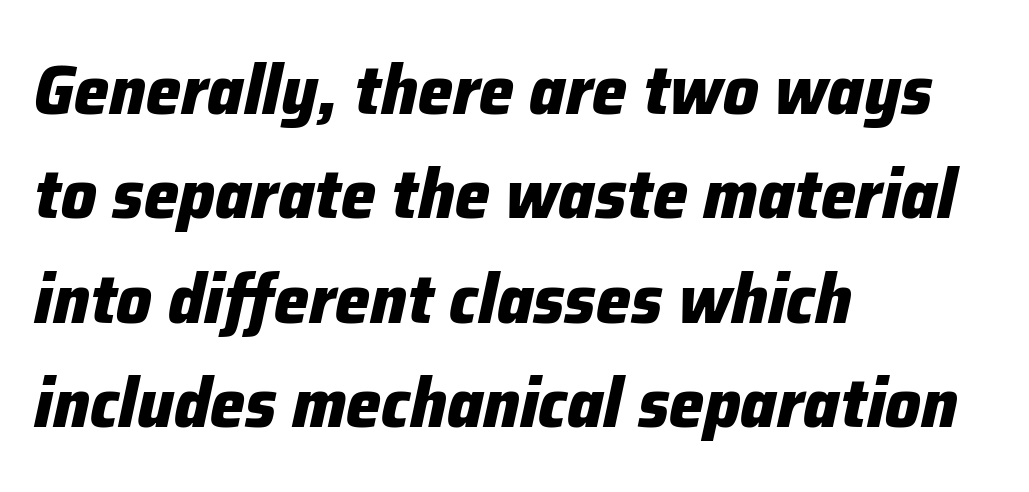
Q: Is the text bold? A: Yes.
Q: Is the text italic (slanted)? A: Yes, it leans right by about 12 degrees.
Q: Is the text underlined? A: No.
Q: How is the paragraph aligned? A: Left-aligned.
Q: Is the spacing between letters normal or unusually wide? A: Normal.
Q: Is the spacing between lines tight, normal or loose? A: Normal.
Q: Width (condensed, normal, or wide)? A: Normal.
Q: Stroke contrast? A: Low.
Q: x-height? A: Medium.
Q: Monospaced? A: No.
